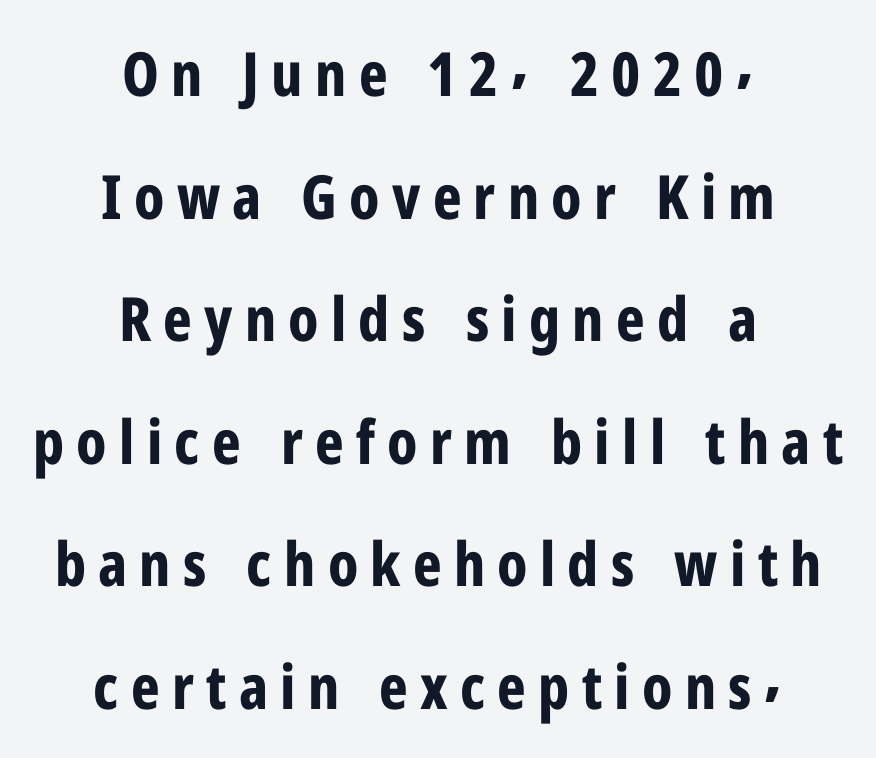
Between one letter and the next there's a generous, obvious gap. This sample trades compactness for vertical openness between lines. Casual observation: everything's sitting right in the middle. Varying glyph widths throughout — classic text-font behaviour. The strip under each line holds only bare page. This rendering employs a face without finishing strokes, i.e., a sans-serif.
